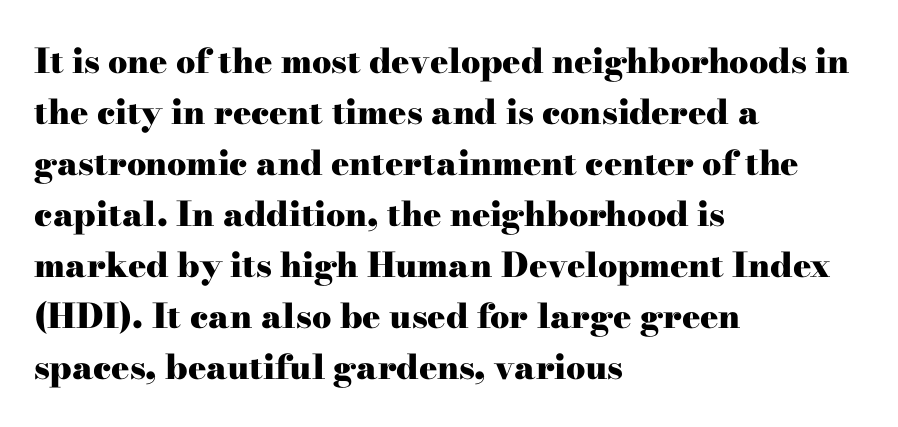
The lines are quadded left. Letterform terminals end in serifs throughout the passage. Beneath every word, the page is bare. Characters follow at the spacing the type designer built in. A typesetter would call this proportional, since set widths differ per character. These lines were composed using upright roman letters.
